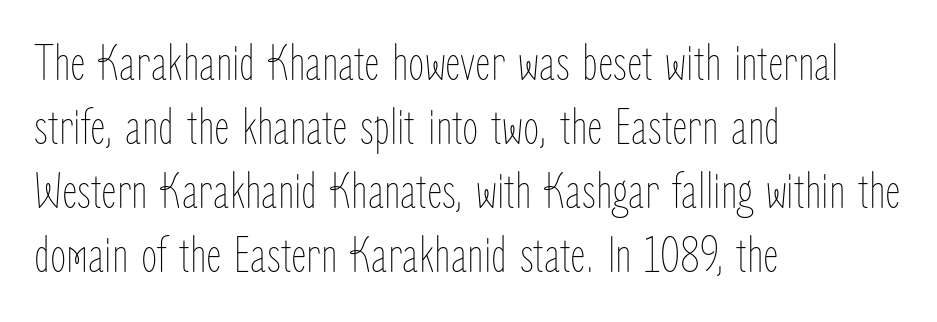
Reading down the block, your eye returns to a fixed left position each line. Notice how the stems are strictly vertical — no italics here. The passage shown has conventional tracking throughout. Stems and bowls with no extra thickness — not bold. Is this a fixed-width face? No — the glyphs have proportional, varying widths. The zone under the glyphs is completely vacant.
